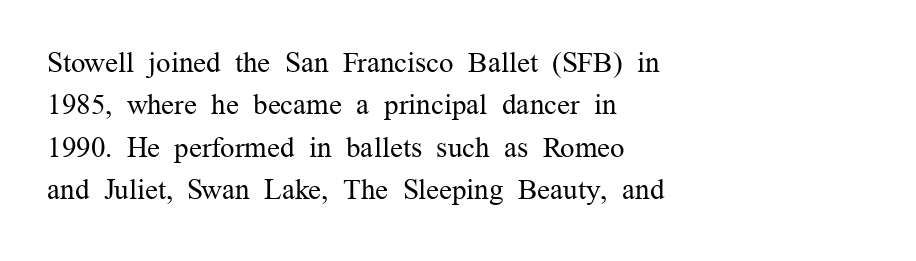
The image shows 29 px regular-weight serif type, upright; set left-aligned, normal line spacing (1.46x), normal letter spacing, not underlined; medium stroke contrast and a medium x-height.
